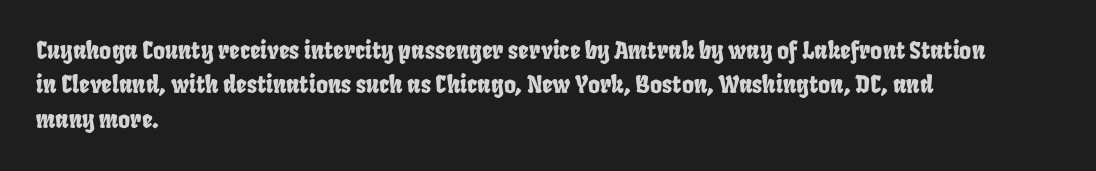
{"underline": "no", "align": "left", "line_spacing": "normal", "line_spacing_ratio": 1.5, "letter_spacing": "normal", "letter_spacing_em": 0.0, "glyph_px": 23}
